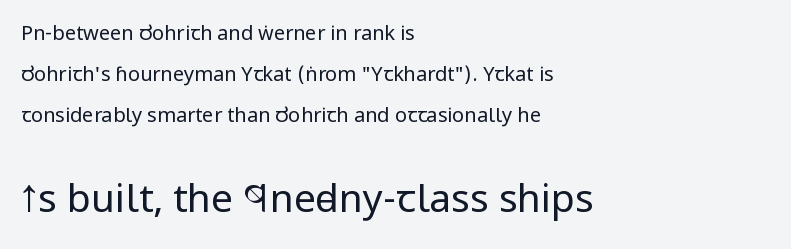
The image shows 39 px regular-weight, condensed sans-serif type, upright; set left-aligned, loose line spacing (2.06x), normal letter spacing, not underlined; the second (bottom) block is 1.95x larger; low stroke contrast and a large x-height.
